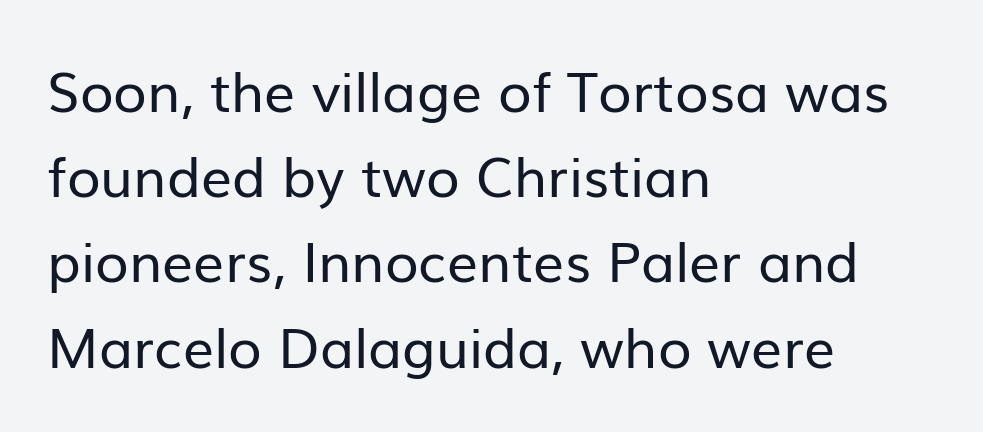
The image shows 55 px regular-weight sans-serif type, upright; set left-aligned, normal line spacing (1.55x), normal letter spacing, not underlined; low stroke contrast and a medium x-height.
